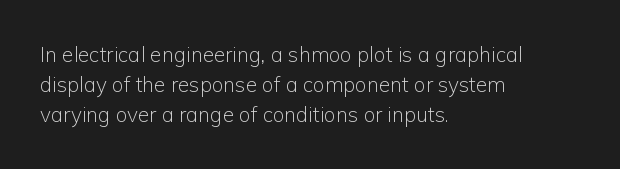
Q: Is the text bold? A: No.
Q: Is the text italic (slanted)? A: No, it is upright.
Q: Is the text underlined? A: No.
Q: How is the paragraph aligned? A: Left-aligned.
Q: Is the spacing between letters normal or unusually wide? A: Normal.
Q: Is the spacing between lines tight, normal or loose? A: Normal.
